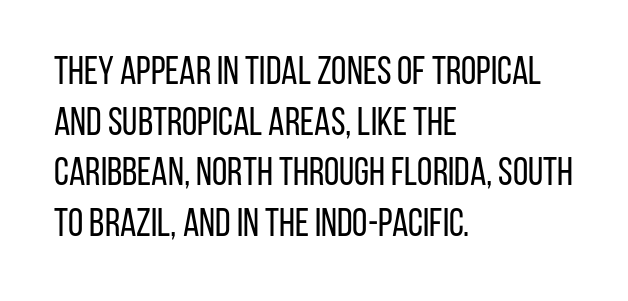
The image shows 39 px regular-weight, condensed sans-serif type, upright; set left-aligned, normal line spacing (1.3x), normal letter spacing, not underlined; low stroke contrast and a large x-height.
